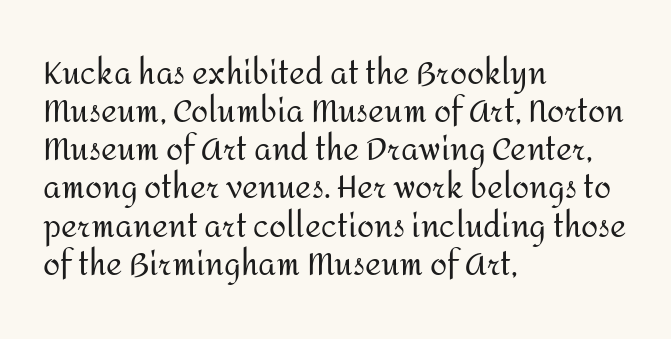
Q: Is the text bold? A: No.
Q: Is the text italic (slanted)? A: No, it is upright.
Q: Is the typeface a serif or a sans-serif typeface? A: Sans-serif.
Q: Is the text underlined? A: No.
Q: How is the paragraph aligned? A: Left-aligned.
Q: Is the spacing between letters normal or unusually wide? A: Normal.
Q: Width (condensed, normal, or wide)? A: Normal.
Q: Stroke contrast? A: Medium.
Q: x-height? A: Medium.
Q: Monospaced? A: No.
